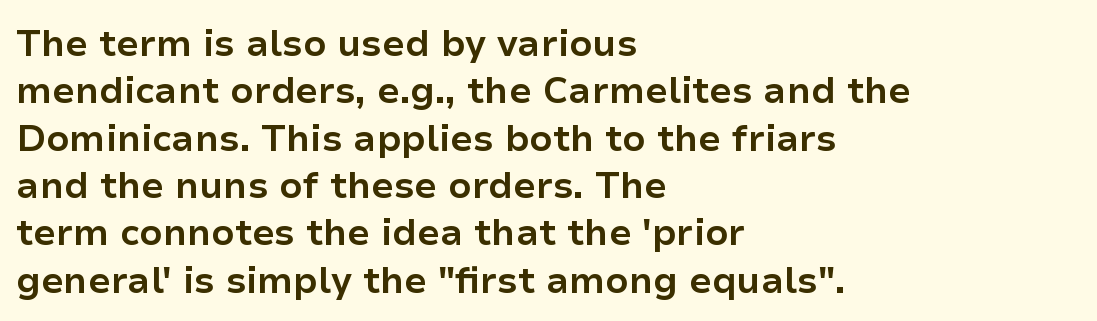
Q: Is the text bold? A: Yes.
Q: Is the text italic (slanted)? A: No, it is upright.
Q: Is the typeface a serif or a sans-serif typeface? A: Sans-serif.
Q: Is the text underlined? A: No.
Q: How is the paragraph aligned? A: Left-aligned.
Q: Is the spacing between letters normal or unusually wide? A: Normal.
Q: Is the spacing between lines tight, normal or loose? A: Normal.
Q: Width (condensed, normal, or wide)? A: Normal.
Q: Stroke contrast? A: Low.
Q: x-height? A: Medium.
Q: Monospaced? A: No.
